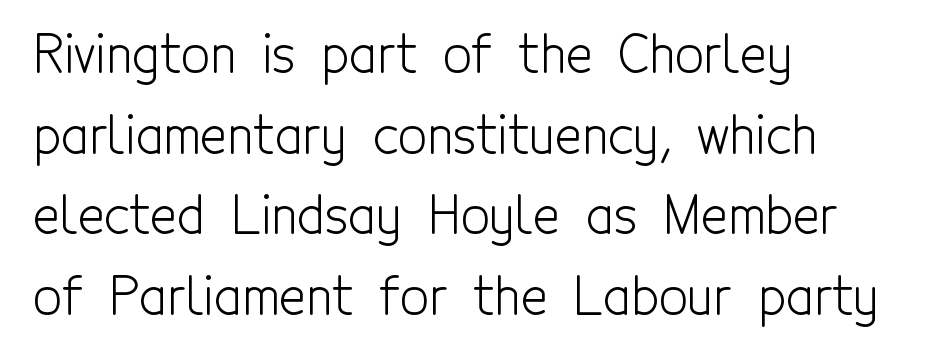
Baseline-to-baseline distance is the conventional proportion of letter height. Does the copy run flush right? No — it runs flush left. This sample uses a sans-serif face. Here the glyphs are tracked normally, forming tight word shapes. The face used here is proportionally spaced, like ordinary book or web type.
